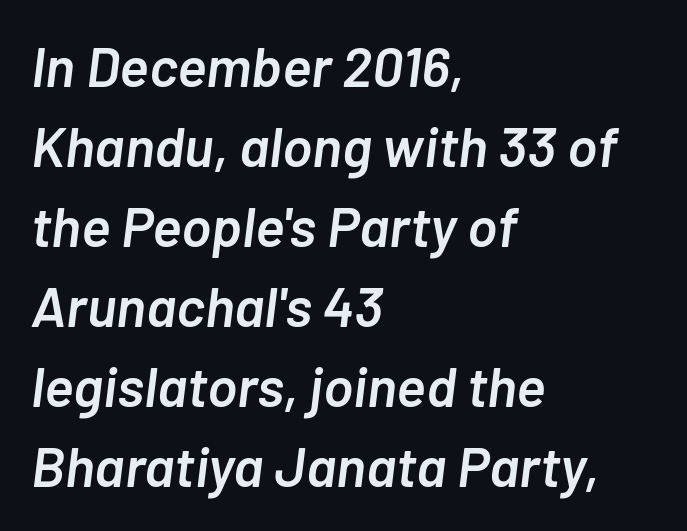
Q: Is the text bold? A: Semi-bold.
Q: Is the text italic (slanted)? A: Yes, it leans right by about 7 degrees.
Q: Is the text underlined? A: No.
Q: How is the paragraph aligned? A: Left-aligned.
Q: Is the spacing between letters normal or unusually wide? A: Normal.
Q: Is the spacing between lines tight, normal or loose? A: Normal.
Q: Width (condensed, normal, or wide)? A: Normal.
Q: Stroke contrast? A: Low.
Q: x-height? A: Medium.
Q: Monospaced? A: No.
